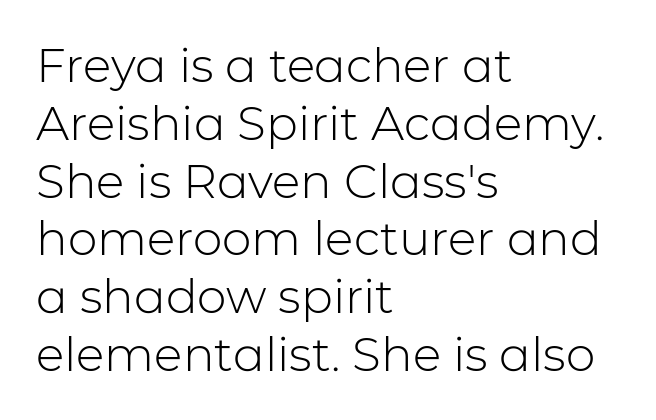
These lines are rendered in a variable-pitch font. Nothing sits at the stroke ends, so this counts as sans-serif. Letter spacing: default. Caption: multi-line text, flush left, ragged right. No heavy texture on the line: the type isn't bold. The specimen reads as upright at a glance.
